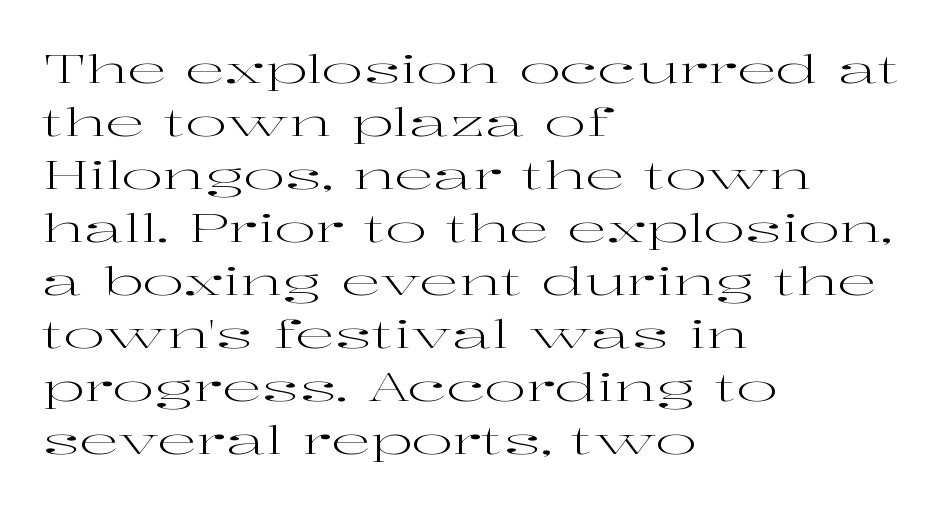
The image shows 39 px regular-weight, wide serif type, upright; set left-aligned, normal line spacing (1.36x), normal letter spacing, not underlined; high stroke contrast and a medium x-height.
